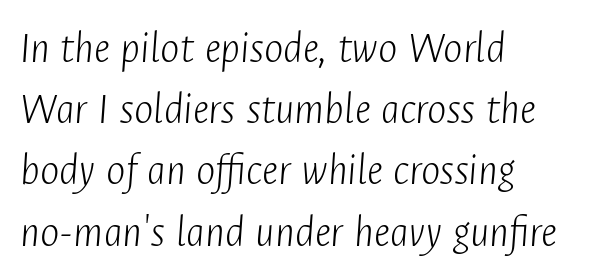
{"italic": "yes", "lean": "right", "slant_degrees": 4, "bold": "no", "weight": "light", "width": "condensed", "stroke_contrast": "low", "x_height": "medium", "monospaced": "no", "underline": "no", "align": "left", "line_spacing": "normal", "line_spacing_ratio": 1.33, "letter_spacing": "normal", "letter_spacing_em": 0.0, "glyph_px": 46}
